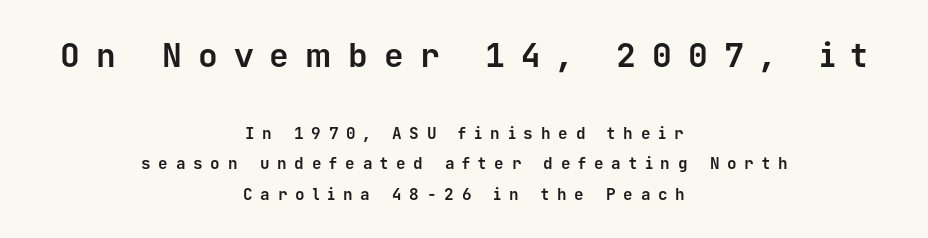
The designer gave the opening block more size than the closing block. A sans-serif font was chosen for this passage. The strip under each line holds only bare page. In terms of letterspacing, this is a distinctly airy, spread setting. Style check: upright. The compositor balanced each line on the midline.
